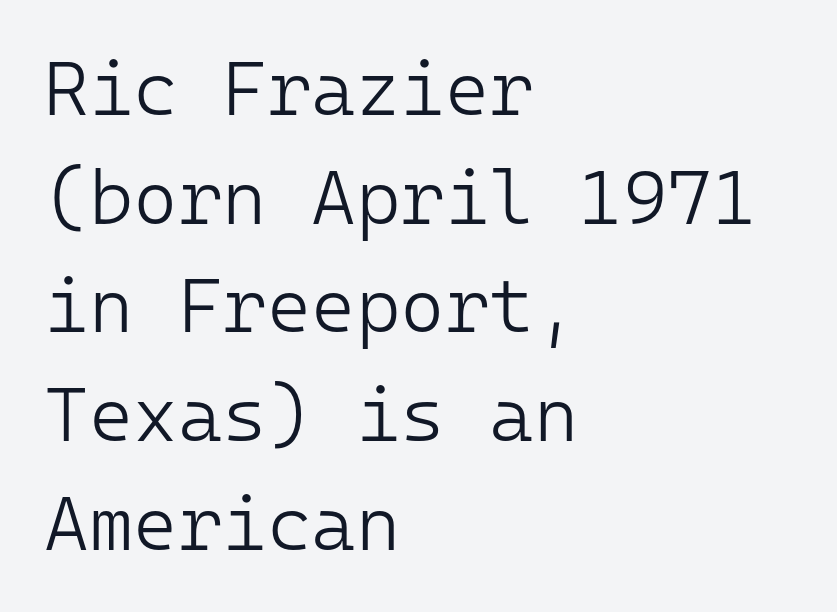
Q: Is the text bold? A: No.
Q: Is the text italic (slanted)? A: No, it is upright.
Q: Is the typeface a serif or a sans-serif typeface? A: Sans-serif.
Q: Is the text underlined? A: No.
Q: How is the paragraph aligned? A: Left-aligned.
Q: Is the spacing between letters normal or unusually wide? A: Normal.
Q: Is the spacing between lines tight, normal or loose? A: Normal.
Q: Width (condensed, normal, or wide)? A: Normal.
Q: Stroke contrast? A: Low.
Q: x-height? A: Medium.
Q: Monospaced? A: Yes.
